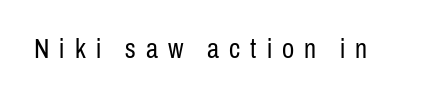
Observe the wide spacing: letters keep a clear distance from each other. Lines of text with bare space underneath. Is the stroke heavy? The answer is a plain regular-or-lighter. Ordinary non-slanted type is in use.
